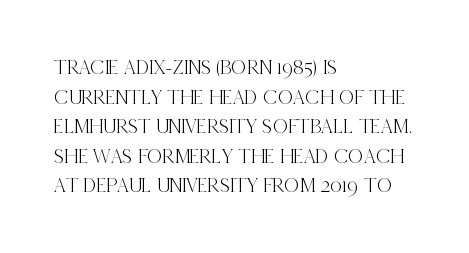
{"italic": "no", "underline": "no", "align": "left", "line_spacing": "normal", "line_spacing_ratio": 1.41, "letter_spacing": "normal", "letter_spacing_em": 0.0, "glyph_px": 21}
